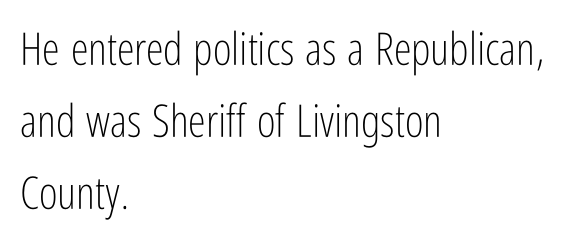
The image shows 45 px light, condensed sans-serif type, upright; set left-aligned, normal line spacing (1.6x), normal letter spacing, not underlined; low stroke contrast and a medium x-height.
